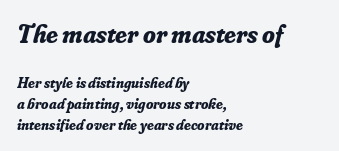
Q: Is the text bold? A: Yes.
Q: Is the text italic (slanted)? A: Yes, it leans right by about 16 degrees.
Q: Is the text underlined? A: No.
Q: How is the paragraph aligned? A: Left-aligned.
Q: Is the spacing between letters normal or unusually wide? A: Normal.
Q: Is the spacing between lines tight, normal or loose? A: Normal.
Q: Which block of text is set in a larger size, the first (top) or the second (bottom)? A: The first (top) one.
